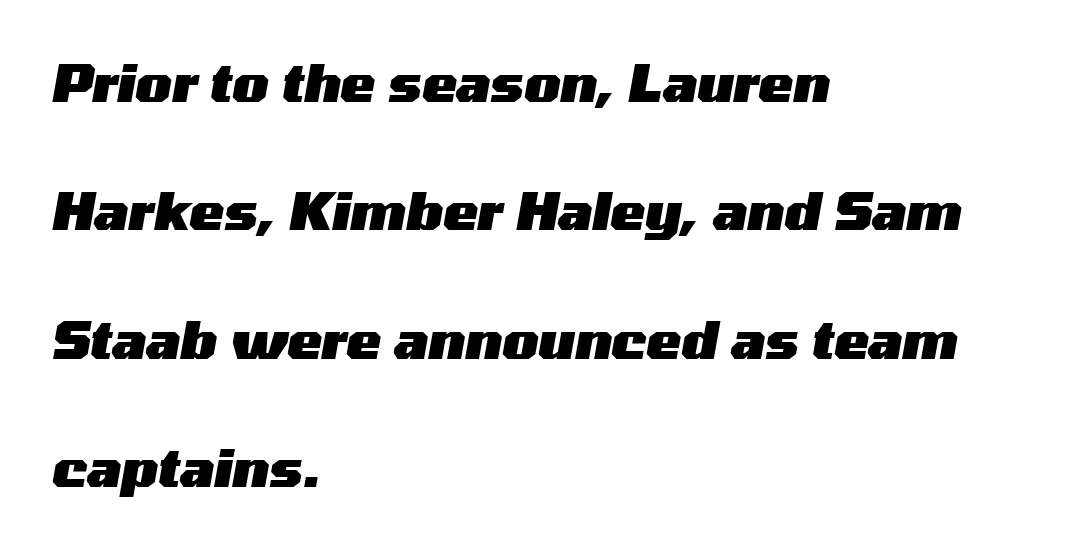
{"italic": "yes", "lean": "right", "slant_degrees": 10, "bold": "yes", "weight": "heavy", "width": "wide", "stroke_contrast": "medium", "x_height": "medium", "monospaced": "no", "underline": "no", "align": "left", "line_spacing": "loose", "line_spacing_ratio": 2.47, "letter_spacing": "normal", "letter_spacing_em": 0.0, "glyph_px": 52}
